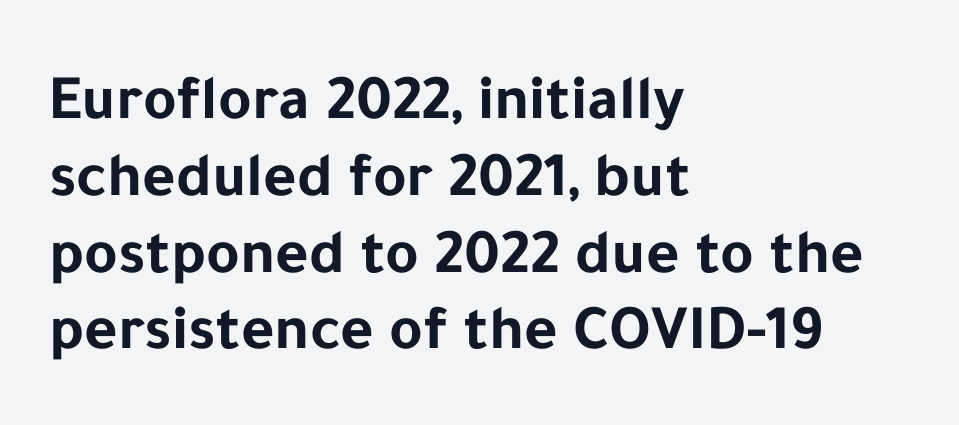
Q: Is the text bold? A: Yes.
Q: Is the text italic (slanted)? A: No, it is upright.
Q: Is the typeface a serif or a sans-serif typeface? A: Sans-serif.
Q: Is the text underlined? A: No.
Q: How is the paragraph aligned? A: Left-aligned.
Q: Is the spacing between letters normal or unusually wide? A: Normal.
Q: Width (condensed, normal, or wide)? A: Normal.
Q: Stroke contrast? A: Low.
Q: x-height? A: Medium.
Q: Monospaced? A: No.
